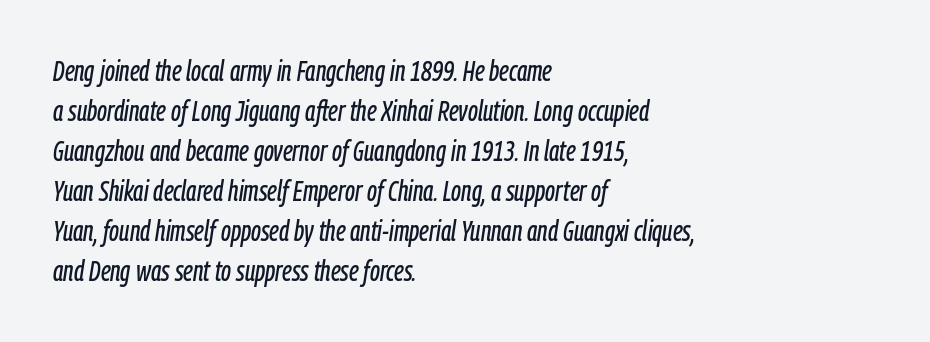
Q: Is the text italic (slanted)? A: Yes, it leans right by about 9 degrees.
Q: Is the text underlined? A: No.
Q: How is the paragraph aligned? A: Left-aligned.
Q: Is the spacing between letters normal or unusually wide? A: Normal.
Q: Is the spacing between lines tight, normal or loose? A: Normal.
Q: Width (condensed, normal, or wide)? A: Condensed.
Q: Stroke contrast? A: Low.
Q: x-height? A: Medium.
Q: Monospaced? A: No.
